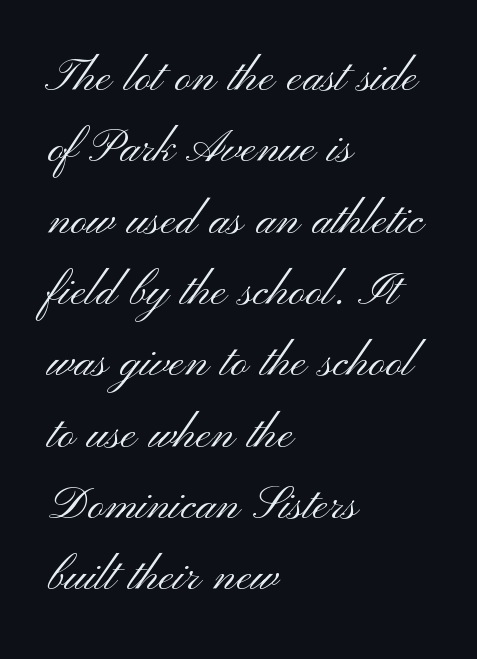
{"serif": "no", "bold": "no", "weight": "light", "width": "wide", "stroke_contrast": "medium", "x_height": "small", "monospaced": "no", "underline": "no", "align": "left", "line_spacing_ratio": 1.23, "letter_spacing": "normal", "letter_spacing_em": 0.0, "glyph_px": 58}
